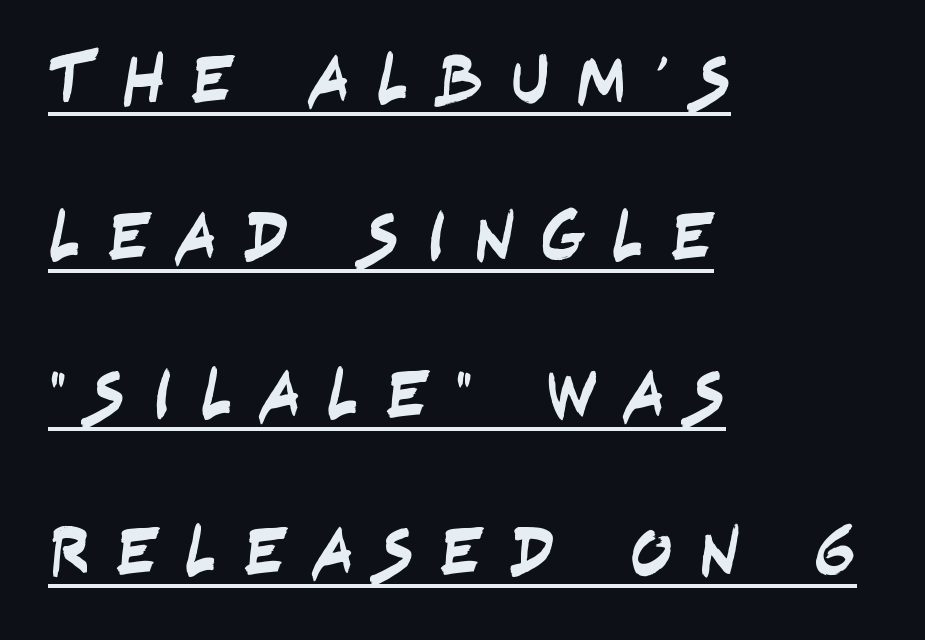
Note: no serifs on the glyphs. This block would shrink considerably if given ordinary leading; it's expanded now. The rendering uses the underline text-decoration. Substantial extra tracking has been applied to these lines.
